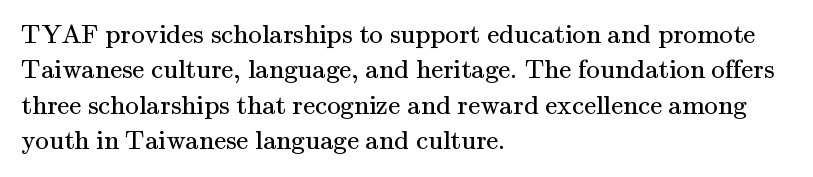
Line beginnings align vertically; line endings do not. The typography opts for an upright posture over an oblique one. Baseline-to-baseline distance is the conventional proportion of letter height. The characters are drawn with everyday or finer stroke widths. Here the glyphs are tracked normally, forming tight word shapes.
